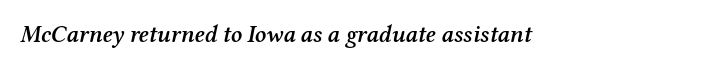
The image shows 24 px text type, italic (leaning right); set normal letter spacing, not underlined.
